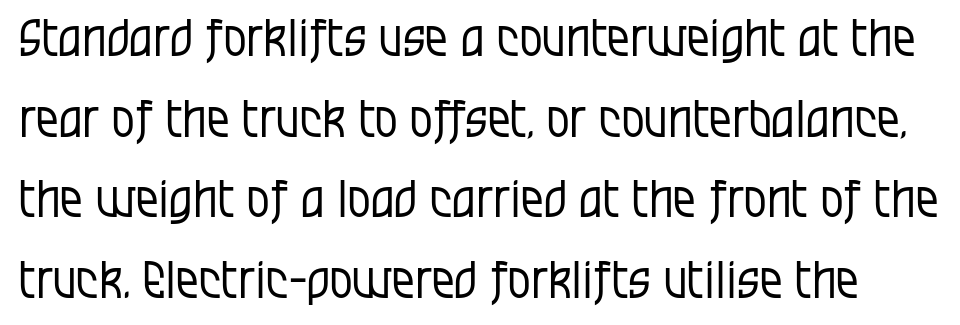
Rows of type keep a routine distance in the vertical direction. Stem width sits at or under what a default text font uses. In terms of posture, this sample is upright. Short note: letters normally spaced. The letters advance in unequal steps, a hallmark of proportional type.
